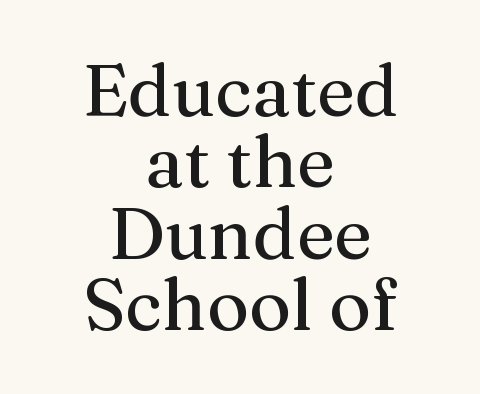
The image shows 72 px serif type, upright; set centered, tight line spacing (0.99x), normal letter spacing, not underlined; medium stroke contrast and a medium x-height.
